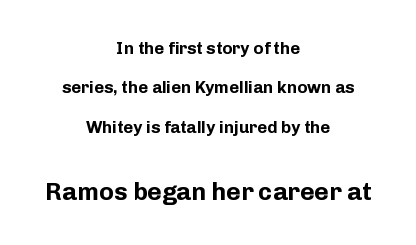
The image shows 25 px bold type, upright; set centered, loose line spacing (2.31x), normal letter spacing, not underlined; the second (bottom) block is 1.47x larger.
